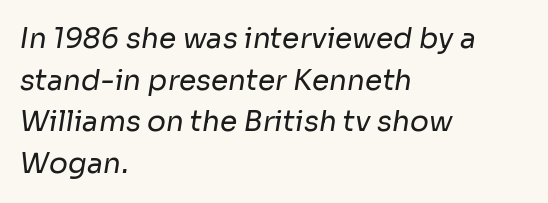
Q: Is the text bold? A: No.
Q: Is the typeface a serif or a sans-serif typeface? A: Sans-serif.
Q: Is the text underlined? A: No.
Q: How is the paragraph aligned? A: Left-aligned.
Q: Is the spacing between letters normal or unusually wide? A: Normal.
Q: Is the spacing between lines tight, normal or loose? A: Normal.
Q: Width (condensed, normal, or wide)? A: Normal.
Q: Stroke contrast? A: Low.
Q: x-height? A: Medium.
Q: Monospaced? A: No.
